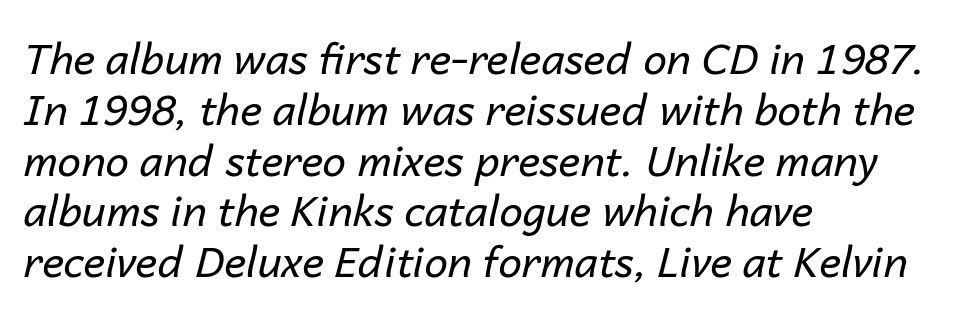
The image shows 42 px regular-weight type, italic (leaning right); set left-aligned, line spacing 1.21x, normal letter spacing, not underlined; low stroke contrast and a medium x-height.
